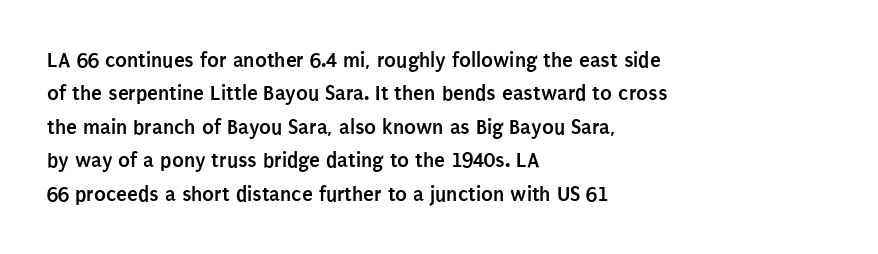
The image shows 22 px bold type, upright; set left-aligned, normal line spacing (1.52x), normal letter spacing, not underlined.
